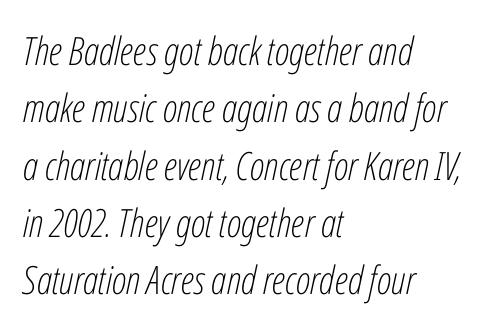
{"italic": "yes", "lean": "right", "slant_degrees": 12, "bold": "no", "weight": "light", "width": "condensed", "stroke_contrast": "low", "x_height": "medium", "monospaced": "no", "underline": "no", "align": "left", "line_spacing": "normal", "line_spacing_ratio": 1.47, "letter_spacing": "normal", "letter_spacing_em": 0.0, "glyph_px": 39}
